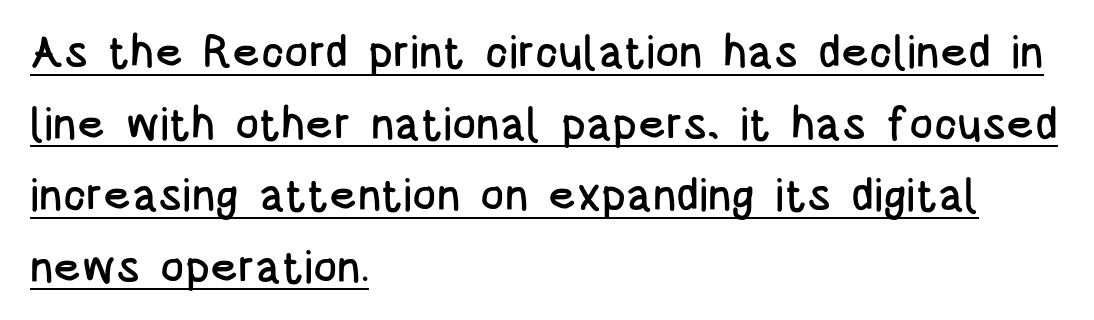
{"serif": "no", "italic": "no", "width": "condensed", "stroke_contrast": "low", "x_height": "large", "monospaced": "no", "underline": "yes", "align": "left", "line_spacing": "normal", "line_spacing_ratio": 1.59, "letter_spacing": "normal", "letter_spacing_em": 0.0, "glyph_px": 45}
